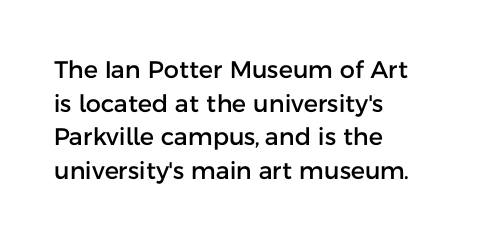
Leading matches the norm, producing a regular column. Every stem runs plumb, perpendicular to the baseline. Underline: absent. In CSS terms this would be text-align: left. Here the glyphs are tracked normally, forming tight word shapes.
